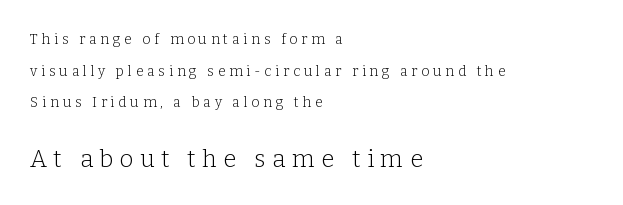
{"italic": "no", "bold": "no", "underline": "no", "align": "left", "line_spacing": "loose", "line_spacing_ratio": 2.26, "letter_spacing": "wide", "letter_spacing_em": 0.27, "larger_block": "second", "size_ratio": 1.71, "glyph_px": 24}
